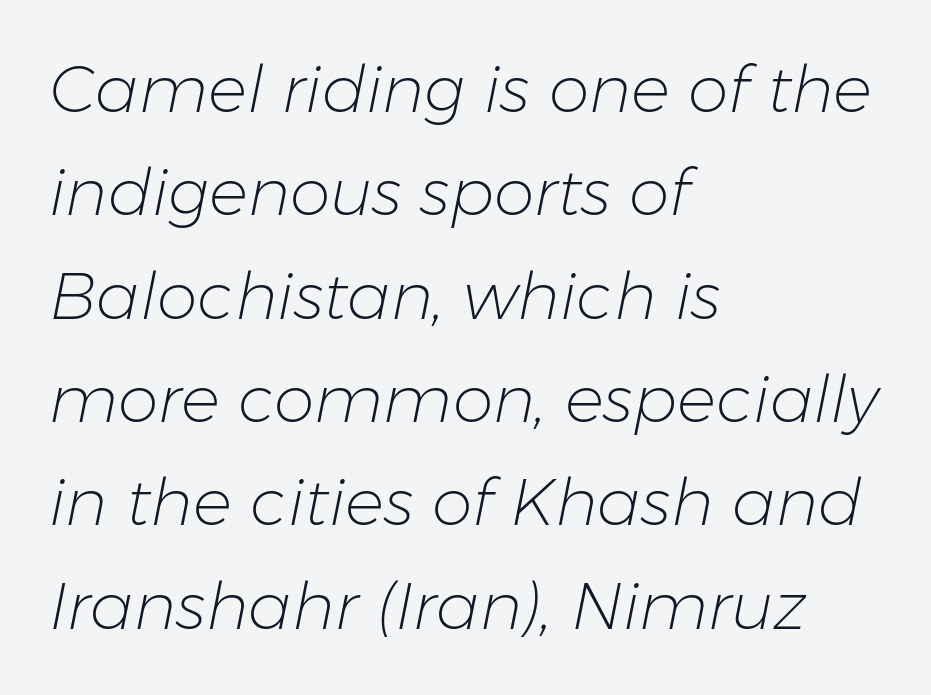
{"italic": "yes", "lean": "right", "slant_degrees": 11, "bold": "no", "weight": "light", "width": "normal", "stroke_contrast": "low", "x_height": "medium", "monospaced": "no", "underline": "no", "align": "left", "line_spacing": "normal", "line_spacing_ratio": 1.59, "letter_spacing": "normal", "letter_spacing_em": 0.0, "glyph_px": 65}
